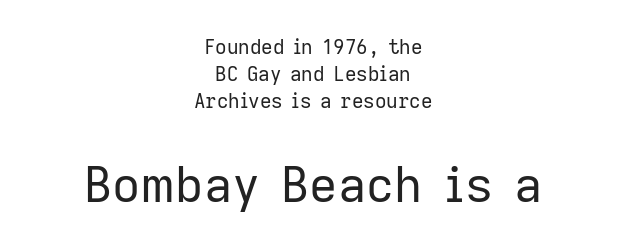
Bold? No — there's no thickening of the strokes. Words float on clear page, feet unadorned. The later block is typeset at a bigger size than the earlier block. The passage shown is typed in a proportional face where columns would drift. Baseline-to-baseline distance is the conventional proportion of letter height. Tracking value appears to be zero — textbook default spacing.
